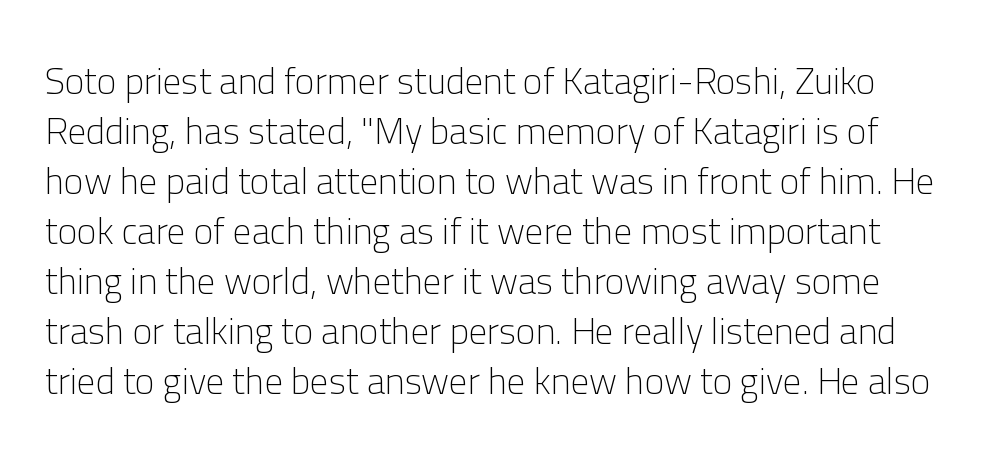
Leading matches the norm, producing a regular column. These lines are rendered in a variable-pitch font. Plain, unruled lines of type. Italic: no, the glyphs are upright roman. A typesetter would label this face a sans.
